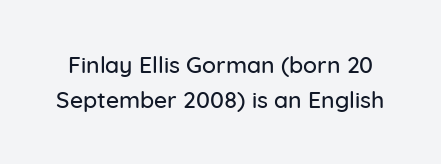
Spacing between characters is what you'd get straight out of the box. Any mark beneath the type? The region is blank. Upright lettering throughout. Horizontal bands of white between lines are of average thickness.
